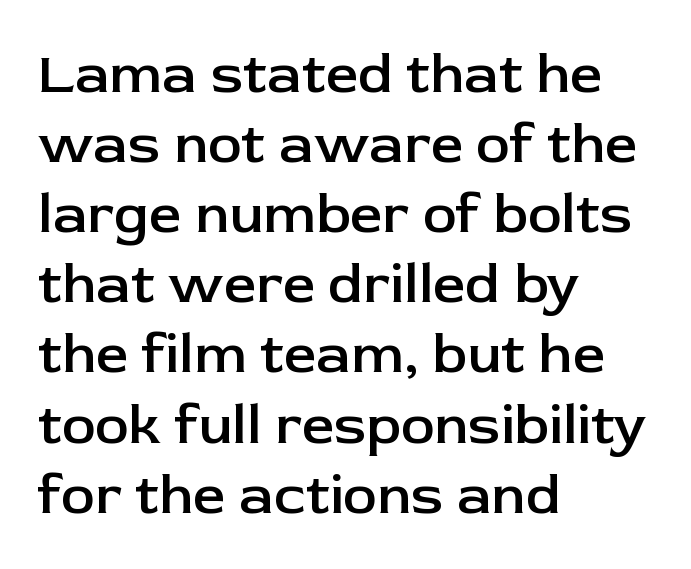
A typesetter would mark this as roman, not italic. On the weight axis this lands at semibold, roughly 600. Where is the straight margin? On the left. The letterforms sit shoulder to shoulder at normal distance.
